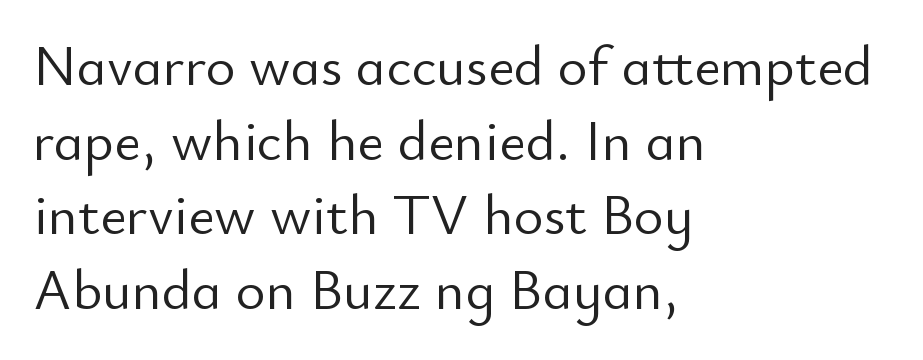
The image shows 57 px light sans-serif type, upright; set left-aligned, normal line spacing (1.31x), normal letter spacing, not underlined; low stroke contrast and a small x-height.
